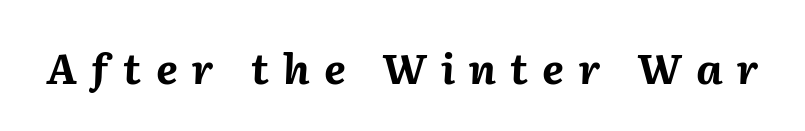
Posture: slanted. Tracking value appears strongly positive — letters spread wide. Each letter keeps its own natural width here, so spacing adapts to shape. Letters rest on an invisible, unmarked baseline. As a designer I'd log this as weight 700, bold.
